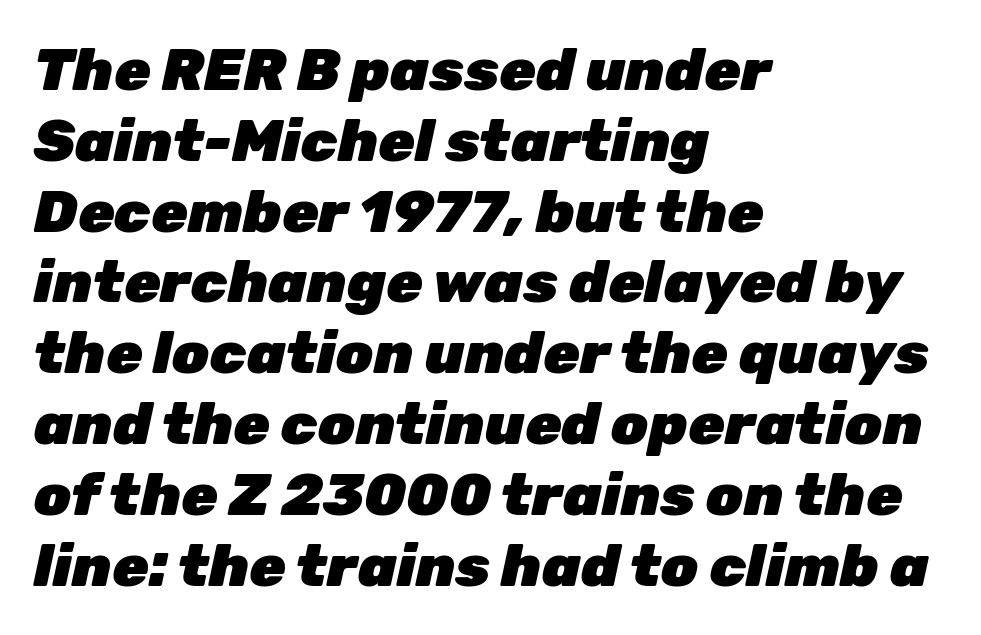
{"italic": "yes", "lean": "right", "slant_degrees": 12, "bold": "yes", "weight": "heavy", "width": "normal", "stroke_contrast": "low", "x_height": "medium", "monospaced": "no", "underline": "no", "align": "left", "line_spacing_ratio": 1.2, "letter_spacing": "normal", "letter_spacing_em": 0.0, "glyph_px": 59}
